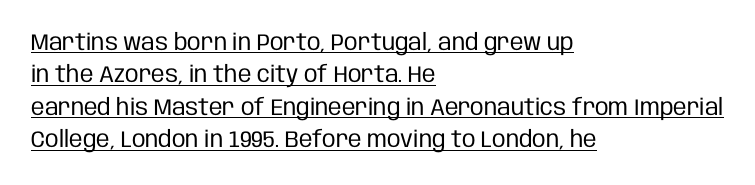
Does extra space separate the letters? No, they use regular spacing. This is underlined copy, the kind a proofreader might mark for attention. Is the block centered? No — it sits flush against the left margin. Style check: upright. Regular leading.
